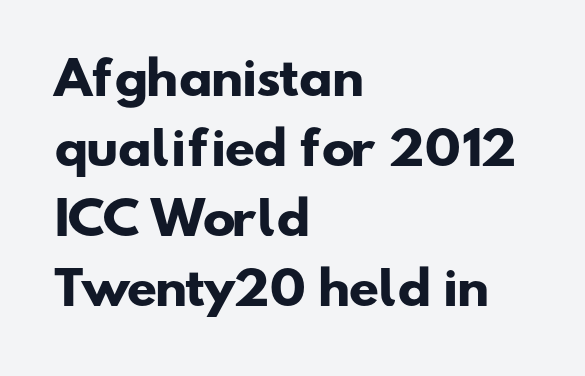
{"serif": "no", "bold": "yes", "weight": "heavy", "width": "wide", "stroke_contrast": "low", "x_height": "small", "monospaced": "no", "underline": "no", "align": "left", "line_spacing": "normal", "line_spacing_ratio": 1.59, "letter_spacing": "normal", "letter_spacing_em": 0.0, "glyph_px": 44}
